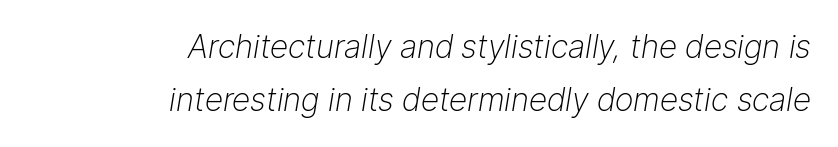
Standard letterfit; no display-style spreading of the glyphs. In terms of posture, this sample is oblique. The paragraph shown leans on its right margin. No chunkiness to these letters — they're not bold. Reading down the column, the eye jumps a familiar distance to each next line. The rendering uses natural spacing where letterforms have individual widths.
